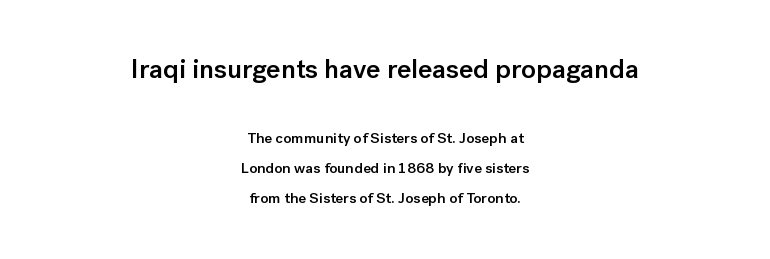
The image shows 27 px text type, upright; set centered, loose line spacing (2.0x), normal letter spacing, not underlined; the first (top) block is 1.8x larger.
